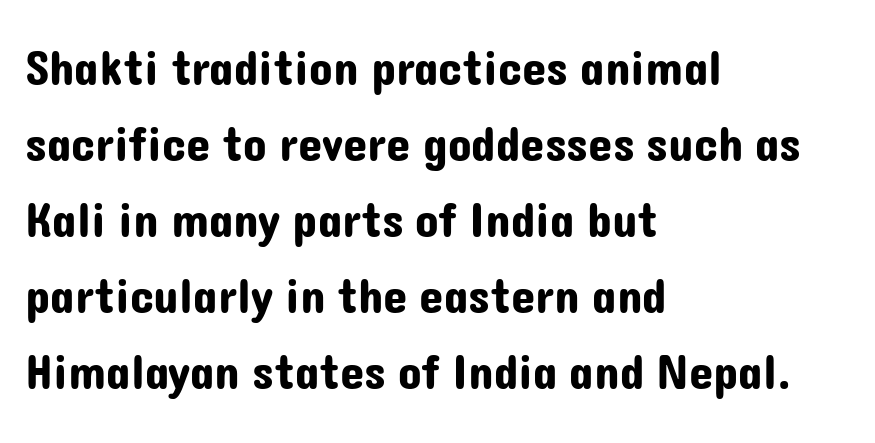
Q: Is the text italic (slanted)? A: No, it is upright.
Q: Is the typeface a serif or a sans-serif typeface? A: Sans-serif.
Q: Is the text underlined? A: No.
Q: How is the paragraph aligned? A: Left-aligned.
Q: Is the spacing between letters normal or unusually wide? A: Normal.
Q: Is the spacing between lines tight, normal or loose? A: Normal.
Q: Width (condensed, normal, or wide)? A: Normal.
Q: Stroke contrast? A: Low.
Q: x-height? A: Medium.
Q: Monospaced? A: No.
